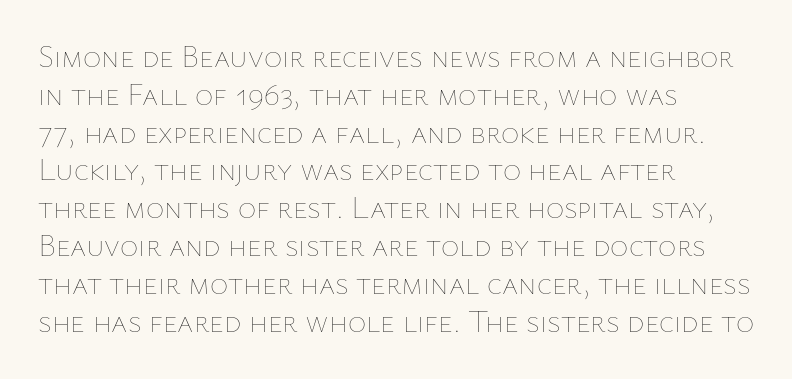
Q: Is the text bold? A: No.
Q: Is the text italic (slanted)? A: No, it is upright.
Q: Is the text underlined? A: No.
Q: How is the paragraph aligned? A: Left-aligned.
Q: Is the spacing between letters normal or unusually wide? A: Normal.
Q: Width (condensed, normal, or wide)? A: Normal.
Q: Stroke contrast? A: Low.
Q: x-height? A: Medium.
Q: Monospaced? A: No.
